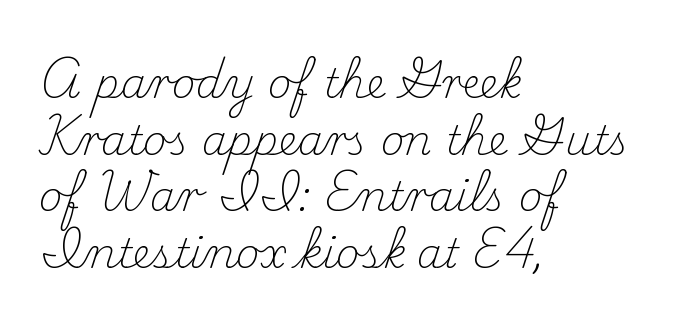
The image shows 41 px light serif type; set left-aligned, normal line spacing (1.38x), normal letter spacing, not underlined; medium stroke contrast and a small x-height.
